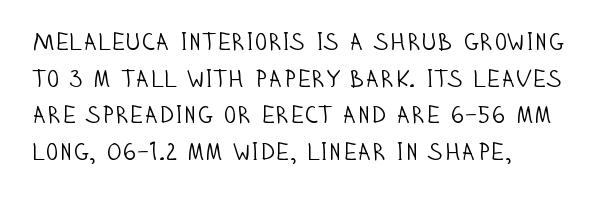
The image shows 24 px text type, upright; set left-aligned, normal line spacing (1.53x), normal letter spacing, not underlined.
